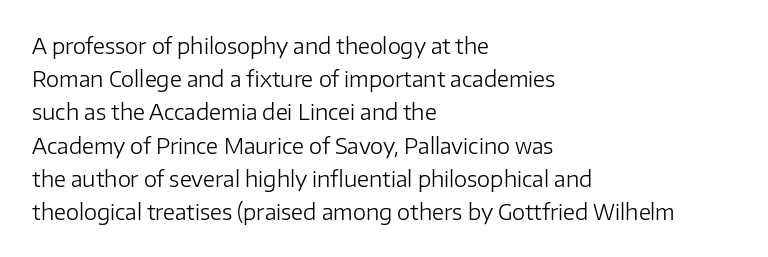
Q: Is the text bold? A: No.
Q: Is the text italic (slanted)? A: No, it is upright.
Q: Is the text underlined? A: No.
Q: How is the paragraph aligned? A: Left-aligned.
Q: Is the spacing between letters normal or unusually wide? A: Normal.
Q: Is the spacing between lines tight, normal or loose? A: Normal.
